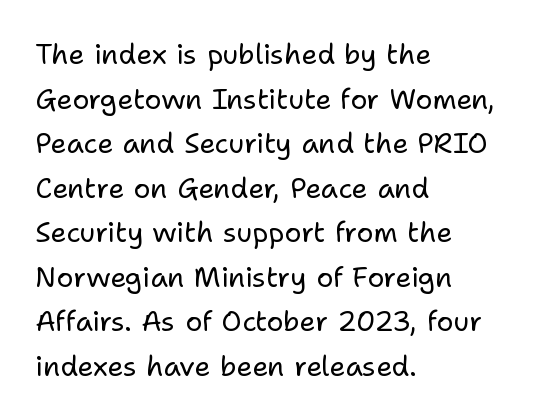
{"serif": "no", "italic": "no", "bold": "no", "weight": "regular", "width": "normal", "stroke_contrast": "low", "x_height": "medium", "monospaced": "no", "underline": "no", "align": "left", "line_spacing": "normal", "line_spacing_ratio": 1.59, "letter_spacing": "normal", "letter_spacing_em": 0.0, "glyph_px": 28}
